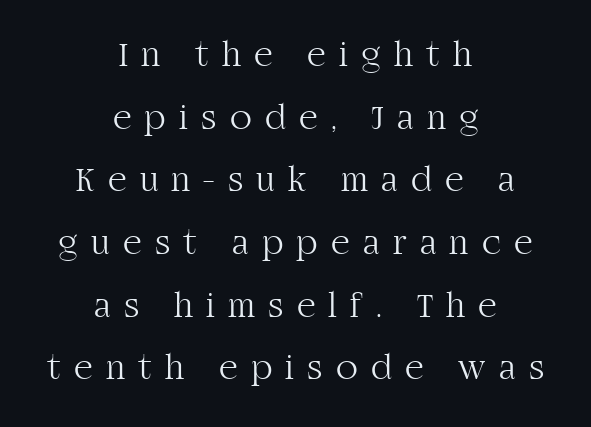
{"serif": "yes", "italic": "no", "bold": "no", "weight": "light", "width": "normal", "stroke_contrast": "high", "x_height": "large", "monospaced": "no", "underline": "no", "align": "center", "line_spacing_ratio": 1.74, "letter_spacing": "wide", "letter_spacing_em": 0.37, "glyph_px": 36}
